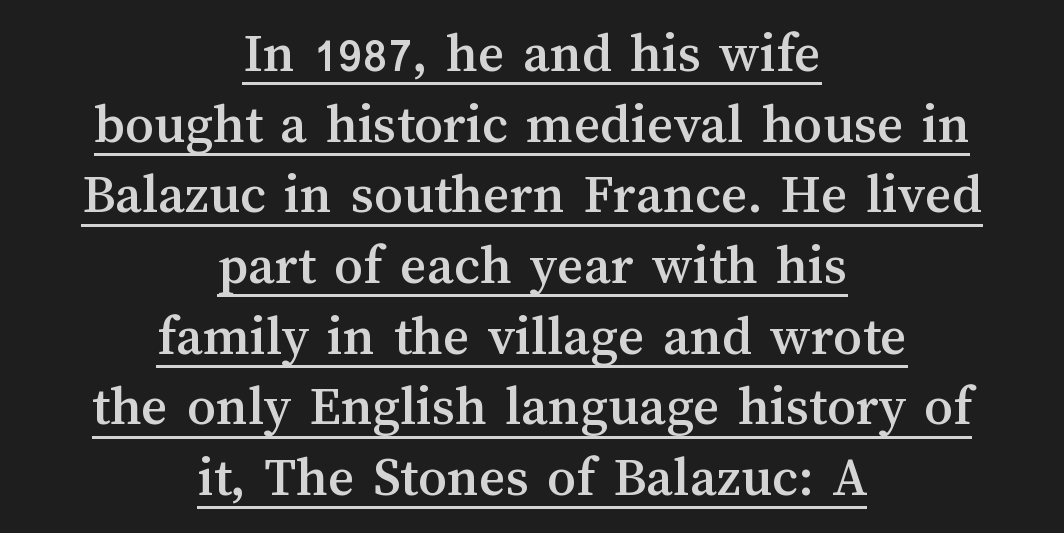
Q: Is the text italic (slanted)? A: No, it is upright.
Q: Is the text underlined? A: Yes.
Q: How is the paragraph aligned? A: Centered.
Q: Is the spacing between letters normal or unusually wide? A: Normal.
Q: Width (condensed, normal, or wide)? A: Normal.
Q: Stroke contrast? A: Medium.
Q: x-height? A: Medium.
Q: Monospaced? A: No.
